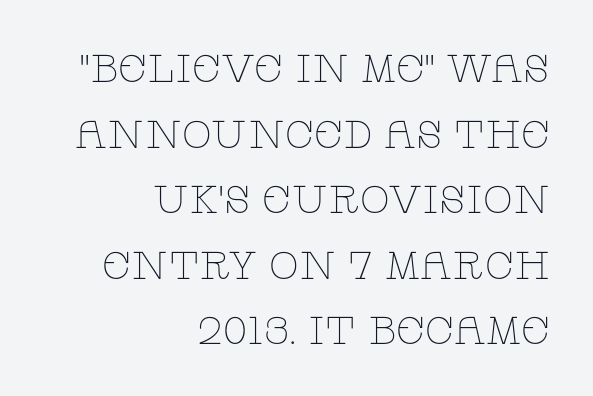
The passage shown is not bold in any degree. This sample uses a serif face. Evenly set lines give the paragraph a standard silhouette. If you drew a ruler down the right edge, every line would touch it. The lettering holds an erect, upright posture throughout.
